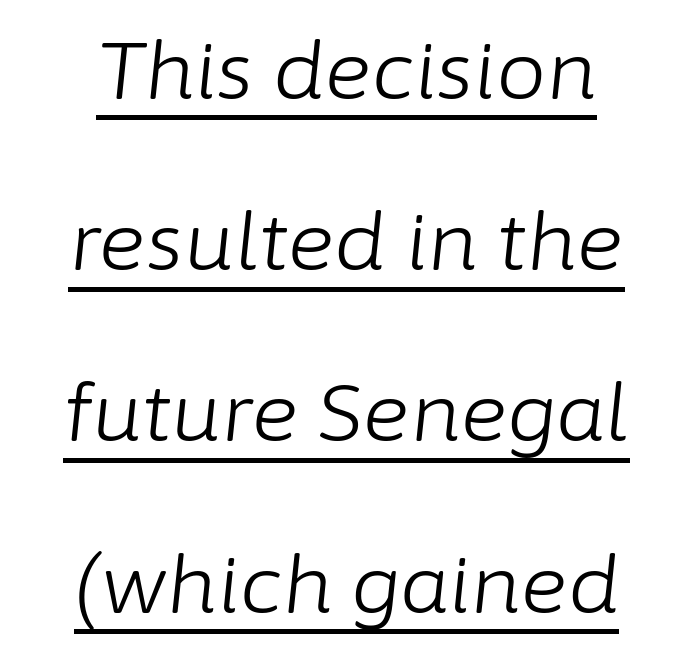
Q: Is the text bold? A: No.
Q: Is the text italic (slanted)? A: Yes, it leans right by about 6 degrees.
Q: Is the text underlined? A: Yes.
Q: How is the paragraph aligned? A: Centered.
Q: Is the spacing between letters normal or unusually wide? A: Normal.
Q: Is the spacing between lines tight, normal or loose? A: Loose.
Q: Width (condensed, normal, or wide)? A: Normal.
Q: Stroke contrast? A: Low.
Q: x-height? A: Medium.
Q: Monospaced? A: No.
